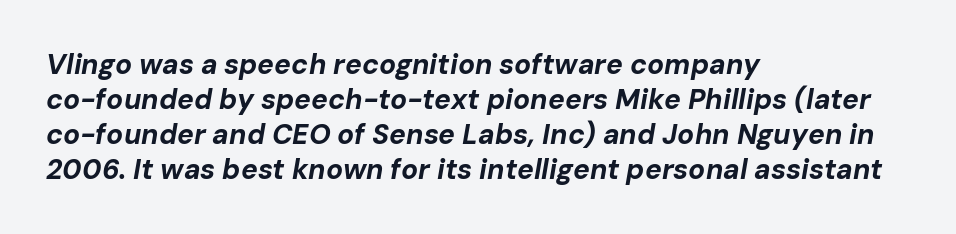
Q: Is the text bold? A: Yes.
Q: Is the text italic (slanted)? A: Yes, it leans right by about 10 degrees.
Q: Is the text underlined? A: No.
Q: How is the paragraph aligned? A: Left-aligned.
Q: Is the spacing between letters normal or unusually wide? A: Normal.
Q: Is the spacing between lines tight, normal or loose? A: Normal.
Q: Width (condensed, normal, or wide)? A: Normal.
Q: Stroke contrast? A: Low.
Q: x-height? A: Medium.
Q: Monospaced? A: No.
